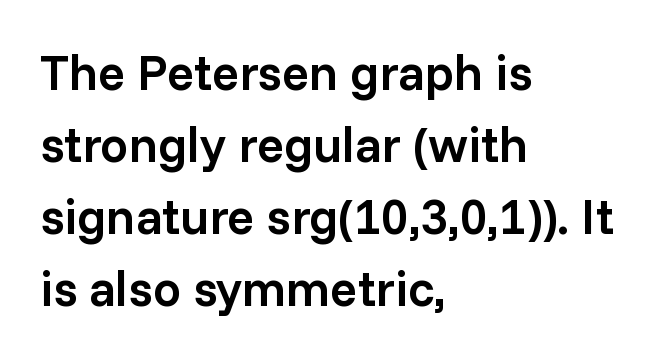
{"serif": "no", "italic": "no", "bold": "semi", "weight": "semibold", "width": "normal", "stroke_contrast": "low", "x_height": "medium", "monospaced": "no", "underline": "no", "align": "left", "line_spacing": "normal", "line_spacing_ratio": 1.44, "letter_spacing": "normal", "letter_spacing_em": 0.0, "glyph_px": 50}
